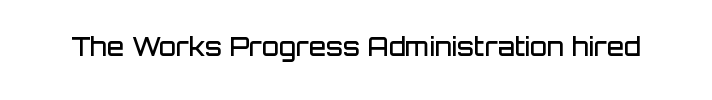
Q: Is the text bold? A: Semi-bold.
Q: Is the text italic (slanted)? A: No, it is upright.
Q: Is the text underlined? A: No.
Q: Is the spacing between letters normal or unusually wide? A: Normal.
